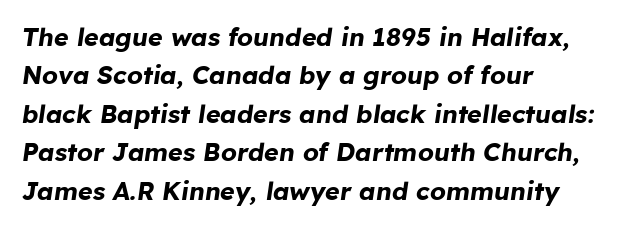
The image shows 25 px bold type, italic (leaning right); set left-aligned, normal line spacing (1.54x), normal letter spacing, not underlined.
